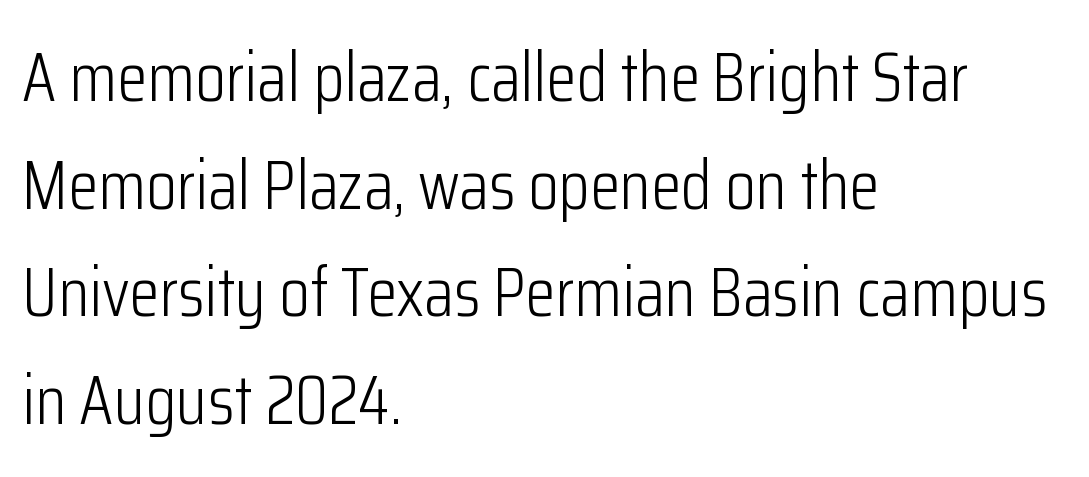
Q: Is the text bold? A: No.
Q: Is the text italic (slanted)? A: No, it is upright.
Q: Is the typeface a serif or a sans-serif typeface? A: Sans-serif.
Q: Is the text underlined? A: No.
Q: How is the paragraph aligned? A: Left-aligned.
Q: Is the spacing between letters normal or unusually wide? A: Normal.
Q: Is the spacing between lines tight, normal or loose? A: Normal.
Q: Width (condensed, normal, or wide)? A: Condensed.
Q: Stroke contrast? A: Low.
Q: x-height? A: Medium.
Q: Monospaced? A: No.
